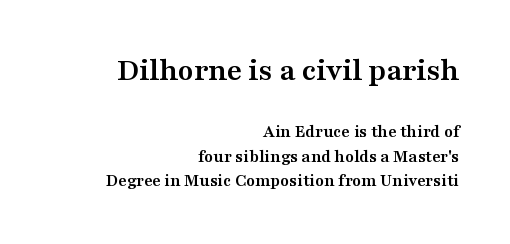
{"serif": "yes", "italic": "no", "bold": "yes", "weight": "semibold", "width": "wide", "stroke_contrast": "medium", "x_height": "medium", "monospaced": "no", "underline": "no", "align": "right", "line_spacing": "normal", "line_spacing_ratio": 1.38, "letter_spacing": "normal", "letter_spacing_em": 0.0, "larger_block": "first", "size_ratio": 1.78, "glyph_px": 32}
